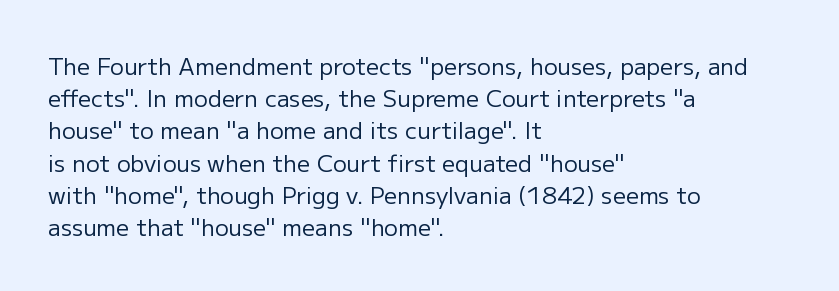
{"italic": "no", "bold": "no", "underline": "no", "align": "left", "line_spacing": "normal", "line_spacing_ratio": 1.4, "letter_spacing": "normal", "letter_spacing_em": 0.0, "glyph_px": 23}
